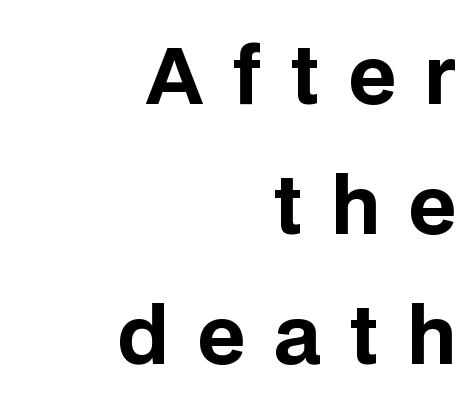
Baseline-to-baseline distance is the conventional proportion of letter height. In terms of posture, this sample is upright. The ragged edge is on the left, which tells us the setting is flush right. This rendering widens character spacing well past its baseline value. The characters display no serif detailing; their extremities are plain.
